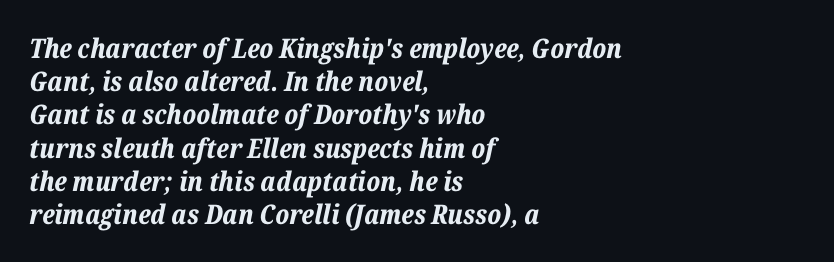
{"italic": "yes", "lean": "right", "slant_degrees": 12, "bold": "yes", "underline": "no", "align": "left", "line_spacing_ratio": 1.23, "letter_spacing": "normal", "letter_spacing_em": 0.0, "glyph_px": 27}
